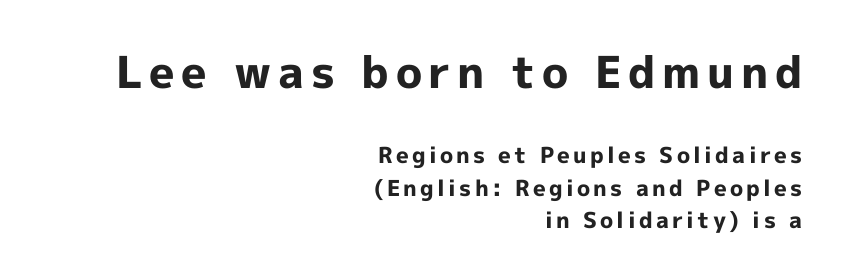
The passage is arranged like a letterhead date or caption credit — flush right. The strokes are fattened all the way to bold. Of the two passages, the one on top uses the larger point size. The space directly below the letters is spotless. Style check: upright.
